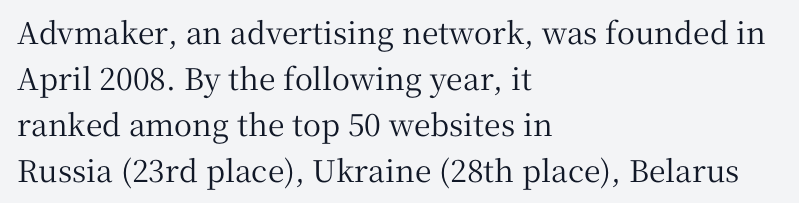
{"serif": "yes", "italic": "no", "width": "normal", "stroke_contrast": "medium", "x_height": "medium", "monospaced": "no", "underline": "no", "align": "left", "line_spacing": "normal", "line_spacing_ratio": 1.53, "letter_spacing": "normal", "letter_spacing_em": 0.0, "glyph_px": 30}
